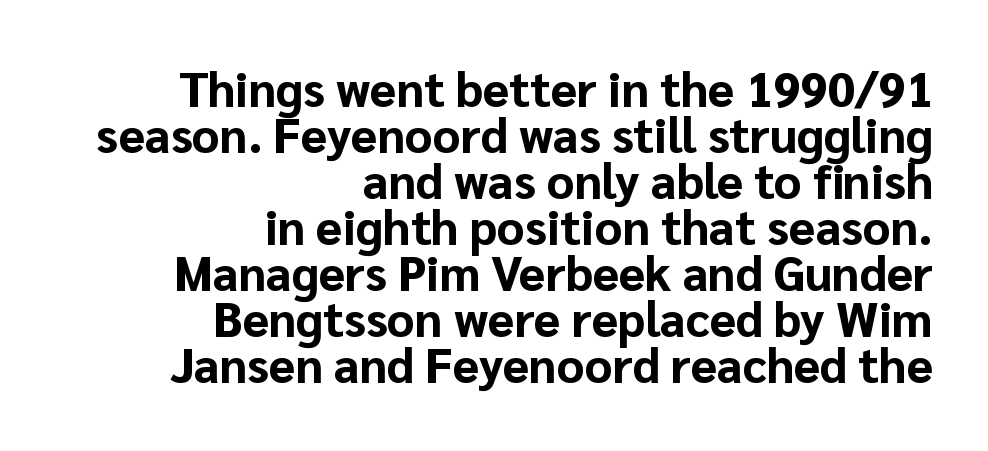
The image shows 48 px bold sans-serif type, upright; set right-aligned, tight line spacing (0.96x), normal letter spacing, not underlined; low stroke contrast and a medium x-height.
